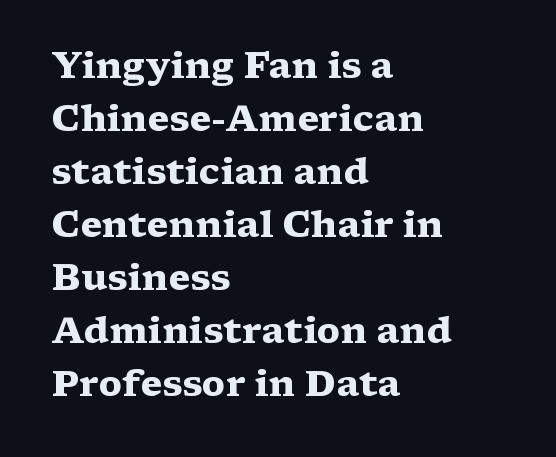
The image shows 36 px heavy, wide serif type, upright; set left-aligned, normal line spacing (1.47x), normal letter spacing, not underlined; medium stroke contrast and a medium x-height.
